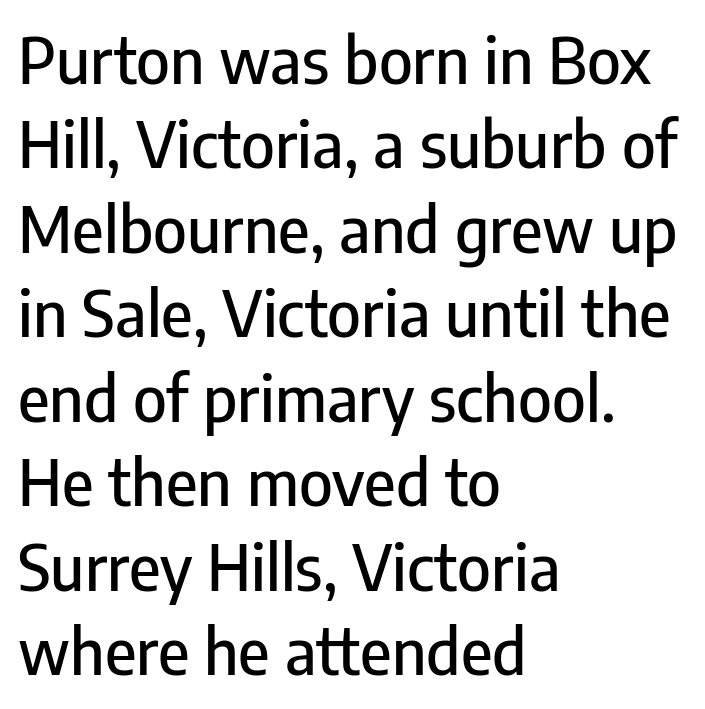
All the whitespace from short lines collects on the right. Words float on clear page, feet unadorned. This sample has the flowing, uneven cadence of proportional lettering. Tracking here is standard; glyphs follow each other at the usual distance. The characters display no serif detailing; their extremities are plain. The letters stand upright; this is a roman face.
